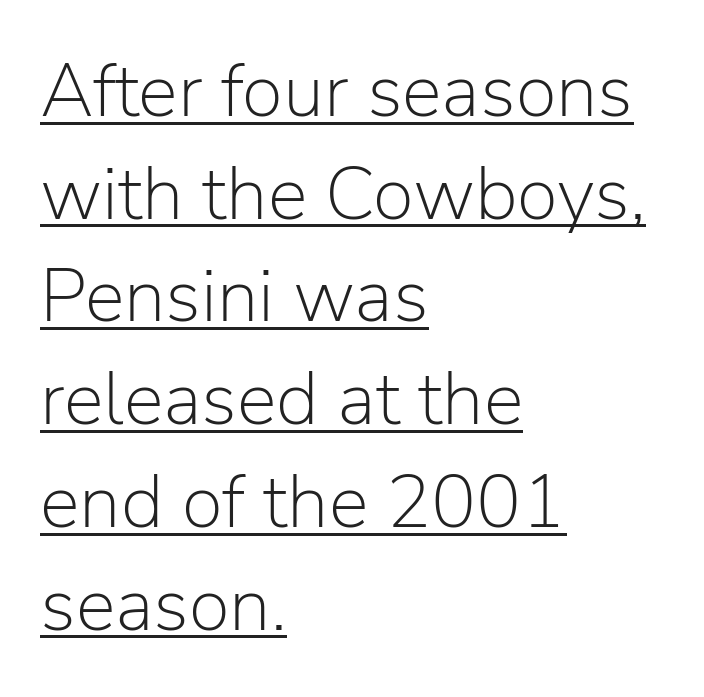
A typographer would call this underscored text. Look at the tracking — it's just the regular setting, nothing added. Students, observe: this is what conventionally led text looks like. The face used here is proportionally spaced, like ordinary book or web type.
